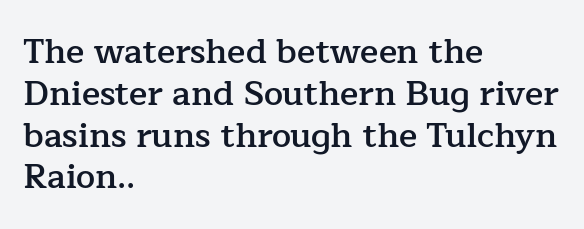
Words float on clear page, feet unadorned. Spacing verdict: proportional, widths tailored to each character. The paragraph shown leans on its left margin. Examine the stroke ends and you'll spot serifs. Typesetter's note: demi weight, one step under bold. Rendered with straight, roman letterforms.
